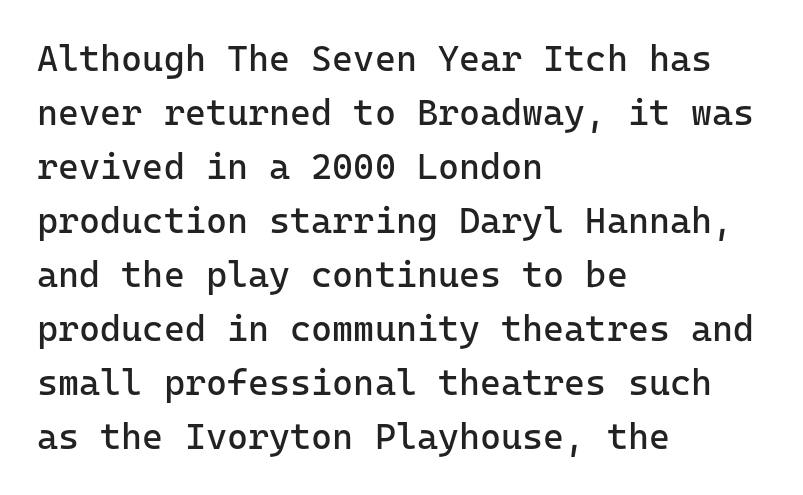
Q: Is the text bold? A: No.
Q: Is the text italic (slanted)? A: No, it is upright.
Q: Is the typeface a serif or a sans-serif typeface? A: Sans-serif.
Q: Is the text underlined? A: No.
Q: How is the paragraph aligned? A: Left-aligned.
Q: Is the spacing between letters normal or unusually wide? A: Normal.
Q: Is the spacing between lines tight, normal or loose? A: Normal.
Q: Width (condensed, normal, or wide)? A: Normal.
Q: Stroke contrast? A: Low.
Q: x-height? A: Medium.
